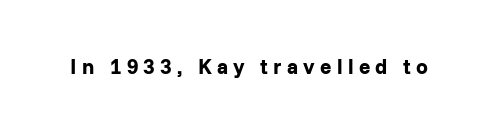
The image shows 21 px bold type, upright; set unusually wide letter spacing (+0.25 em), not underlined.
